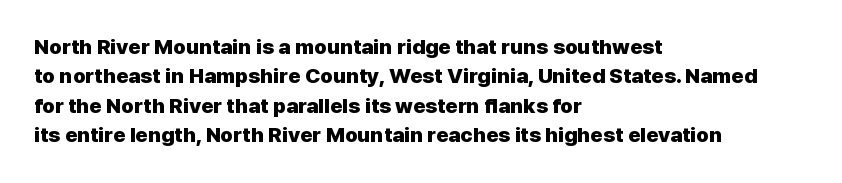
{"italic": "no", "bold": "yes", "underline": "no", "align": "left", "line_spacing": "normal", "line_spacing_ratio": 1.4, "letter_spacing": "normal", "letter_spacing_em": 0.0, "glyph_px": 21}
